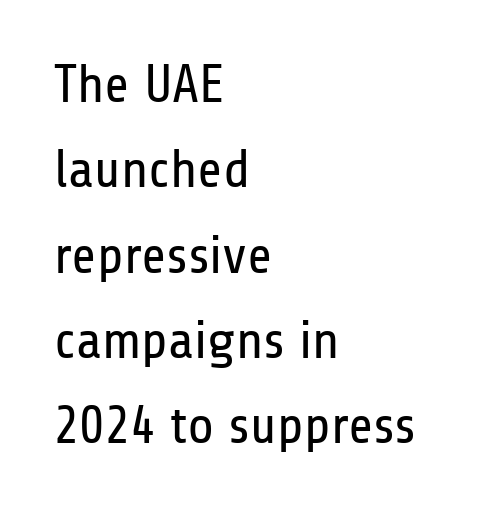
The image shows 54 px regular-weight, condensed sans-serif type, upright; set left-aligned, normal line spacing (1.58x), normal letter spacing, not underlined; low stroke contrast and a medium x-height.
